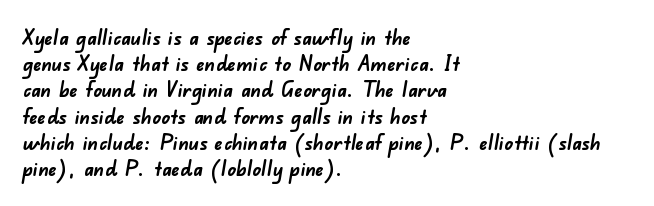
The image shows 21 px bold type; set left-aligned, normal line spacing (1.25x), normal letter spacing, not underlined.
